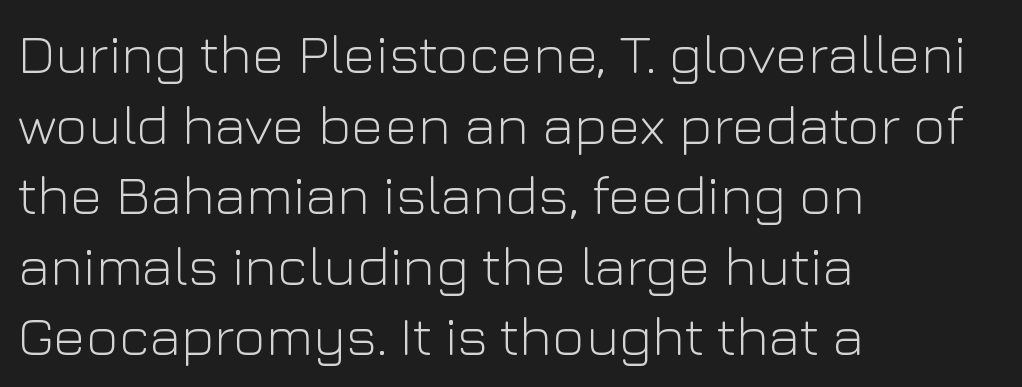
The image shows 56 px light sans-serif type, upright; set left-aligned, normal line spacing (1.26x), normal letter spacing, not underlined; low stroke contrast and a medium x-height.
